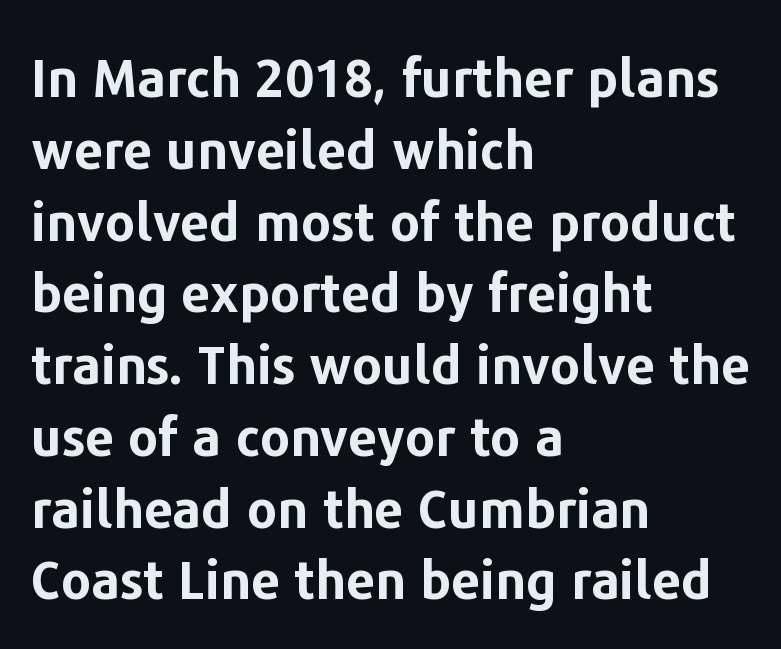
{"serif": "no", "italic": "no", "bold": "yes", "weight": "bold", "width": "normal", "stroke_contrast": "low", "x_height": "medium", "monospaced": "no", "underline": "no", "align": "left", "line_spacing": "normal", "line_spacing_ratio": 1.38, "letter_spacing": "normal", "letter_spacing_em": 0.0, "glyph_px": 52}
